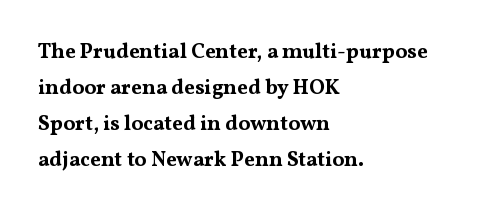
Q: Is the text bold? A: Yes.
Q: Is the text italic (slanted)? A: No, it is upright.
Q: Is the text underlined? A: No.
Q: How is the paragraph aligned? A: Left-aligned.
Q: Is the spacing between letters normal or unusually wide? A: Normal.
